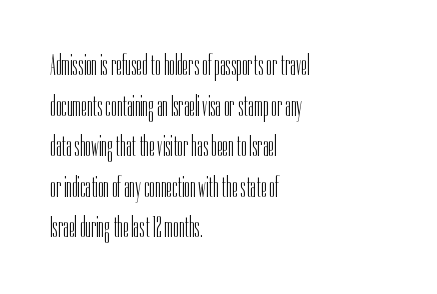
This sample is left-justified, so line endings fall wherever the words run out. On a weight scale, this lands at 450 or below. A typesetter would call this proportional, since set widths differ per character. The lettering holds an erect, upright posture throughout.
